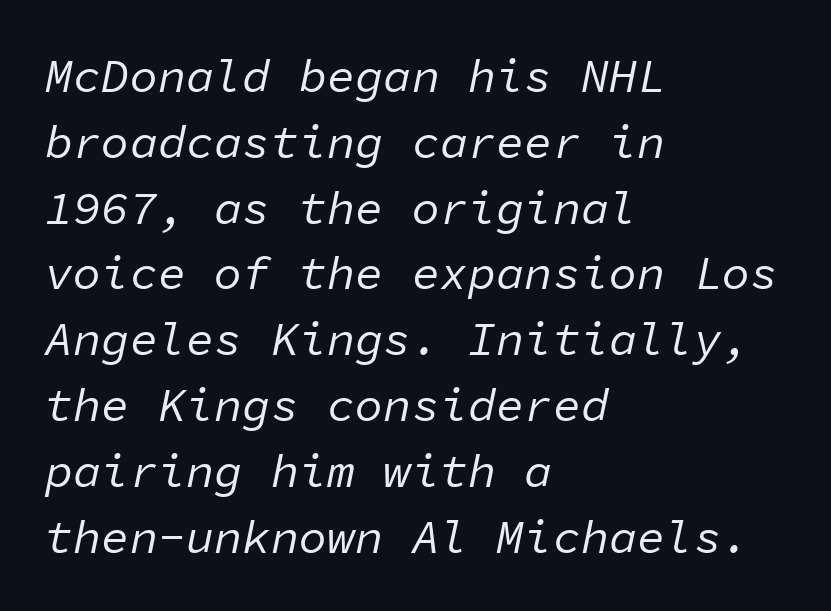
{"italic": "yes", "lean": "right", "slant_degrees": 11, "bold": "no", "weight": "regular", "width": "normal", "stroke_contrast": "low", "x_height": "medium", "monospaced": "yes", "underline": "no", "align": "left", "line_spacing": "normal", "line_spacing_ratio": 1.4, "letter_spacing": "normal", "letter_spacing_em": 0.0, "glyph_px": 47}
